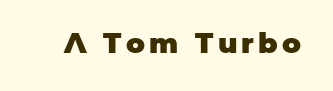
Vertical strokes here are truly vertical. Heavy, bold letterforms. The rendering uses natural spacing where letterforms have individual widths. Any mark beneath the type? The region is blank. A typesetter would label this face a sans.
